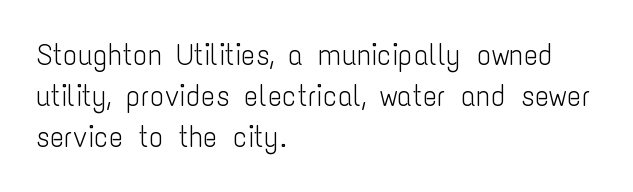
Q: Is the text bold? A: No.
Q: Is the text italic (slanted)? A: No, it is upright.
Q: Is the typeface a serif or a sans-serif typeface? A: Sans-serif.
Q: Is the text underlined? A: No.
Q: How is the paragraph aligned? A: Left-aligned.
Q: Is the spacing between letters normal or unusually wide? A: Normal.
Q: Is the spacing between lines tight, normal or loose? A: Normal.
Q: Width (condensed, normal, or wide)? A: Condensed.
Q: Stroke contrast? A: Low.
Q: x-height? A: Medium.
Q: Monospaced? A: No.
